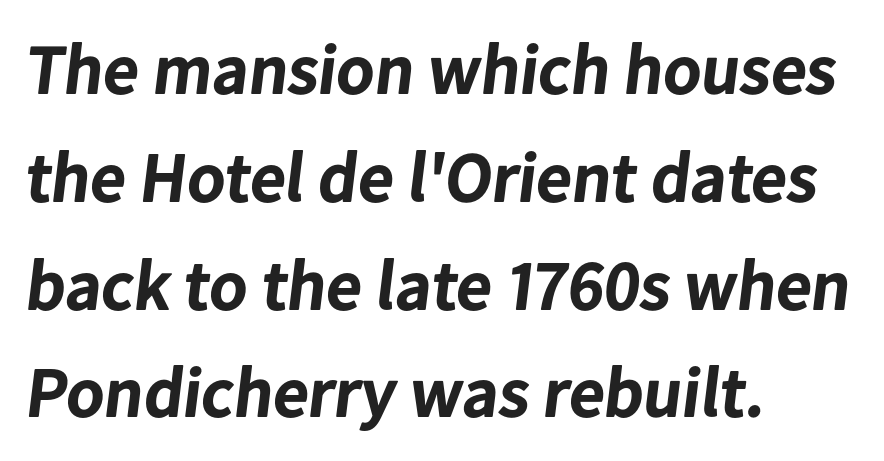
Typeset ragged right — the left edge is the straight one. The vertical gap from one line to the next is medium. Does the weight exceed regular? Yes, all the way to bold. I'd call this a sans setting — the letters go barefoot. The tracking reads as untouched default to a designer's eye.
